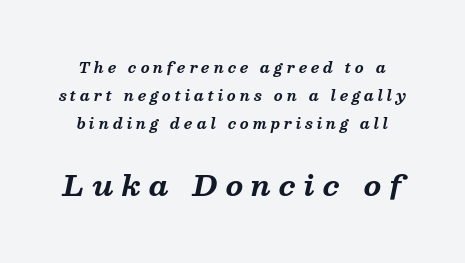
Q: Is the text bold? A: Yes.
Q: Is the text italic (slanted)? A: Yes, it leans right by about 13 degrees.
Q: Is the typeface a serif or a sans-serif typeface? A: Serif.
Q: Is the text underlined? A: No.
Q: Is the spacing between letters normal or unusually wide? A: Unusually wide.
Q: Is the spacing between lines tight, normal or loose? A: Loose.
Q: Which block of text is set in a larger size, the first (top) or the second (bottom)? A: The second (bottom) one.
Q: Width (condensed, normal, or wide)? A: Normal.
Q: Stroke contrast? A: Medium.
Q: x-height? A: Medium.
Q: Monospaced? A: No.
